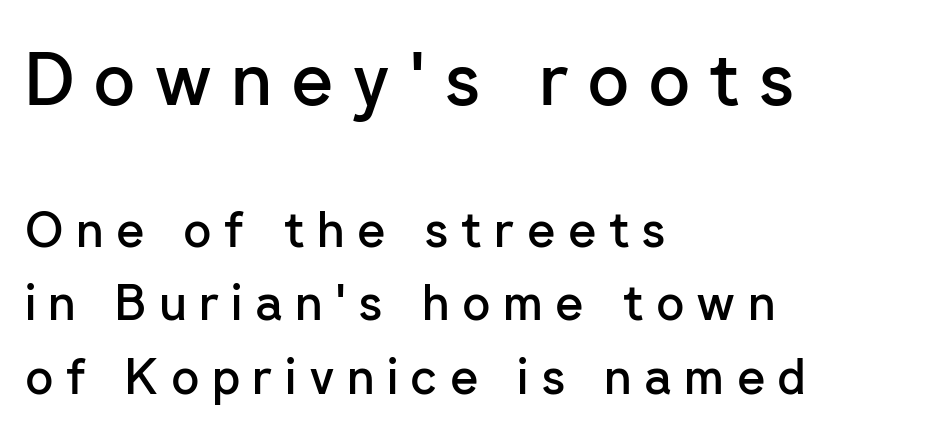
The image shows 73 px semibold sans-serif type, upright; set left-aligned, normal line spacing (1.5x), unusually wide letter spacing (+0.25 em), not underlined; the first (top) block is 1.49x larger; low stroke contrast and a medium x-height.
